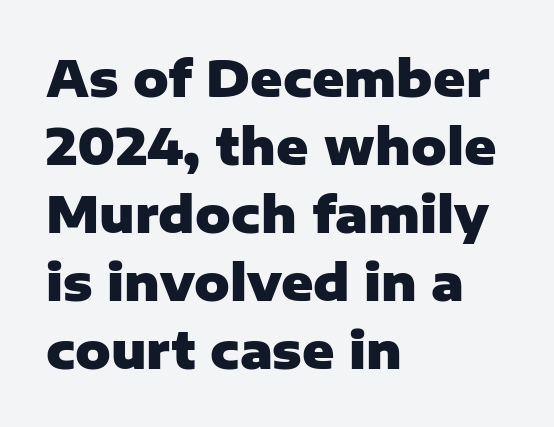
{"serif": "no", "italic": "no", "bold": "yes", "weight": "heavy", "width": "normal", "stroke_contrast": "low", "x_height": "medium", "monospaced": "no", "underline": "no", "align": "left", "line_spacing": "normal", "line_spacing_ratio": 1.39, "letter_spacing": "normal", "letter_spacing_em": 0.0, "glyph_px": 49}
